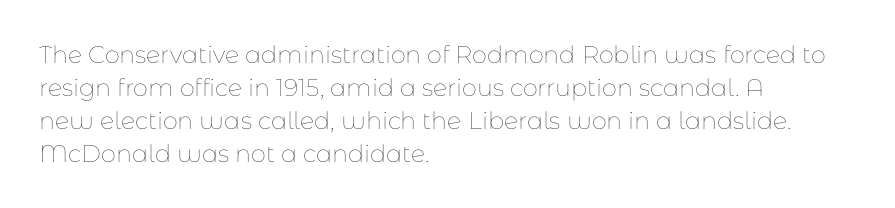
{"italic": "no", "bold": "no", "underline": "no", "align": "left", "line_spacing": "normal", "line_spacing_ratio": 1.37, "letter_spacing": "normal", "letter_spacing_em": 0.0, "glyph_px": 24}
